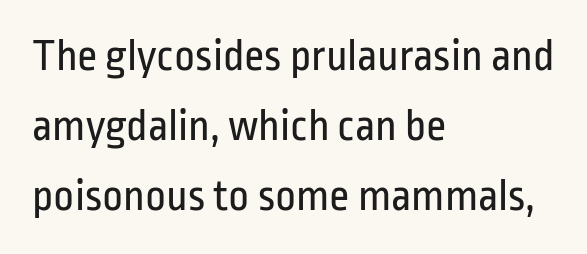
Q: Is the text bold? A: No.
Q: Is the text italic (slanted)? A: No, it is upright.
Q: Is the typeface a serif or a sans-serif typeface? A: Sans-serif.
Q: Is the text underlined? A: No.
Q: How is the paragraph aligned? A: Left-aligned.
Q: Is the spacing between letters normal or unusually wide? A: Normal.
Q: Is the spacing between lines tight, normal or loose? A: Normal.
Q: Width (condensed, normal, or wide)? A: Condensed.
Q: Stroke contrast? A: Low.
Q: x-height? A: Medium.
Q: Monospaced? A: No.
